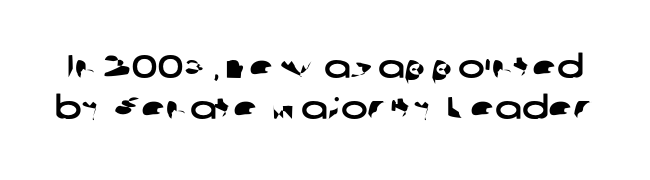
{"serif": "no", "width": "wide", "stroke_contrast": "low", "x_height": "medium", "monospaced": "no", "underline": "no", "line_spacing": "normal", "line_spacing_ratio": 1.27, "letter_spacing": "normal", "letter_spacing_em": 0.0, "glyph_px": 32}
